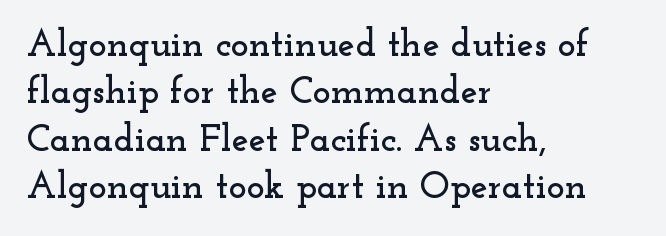
The image shows 38 px wide serif type, upright; set left-aligned, normal line spacing (1.25x), normal letter spacing, not underlined; low stroke contrast and a small x-height.
